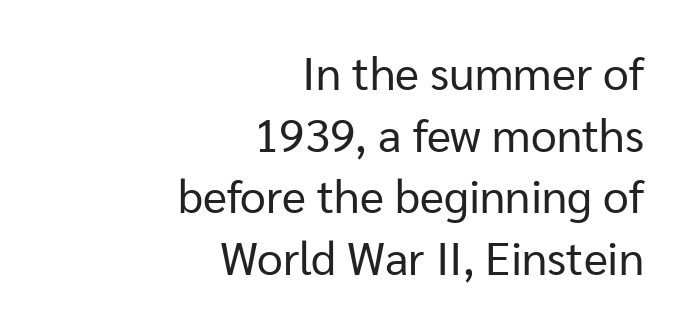
The image shows 46 px regular-weight sans-serif type, upright; set right-aligned, normal line spacing (1.34x), normal letter spacing, not underlined; low stroke contrast and a medium x-height.
